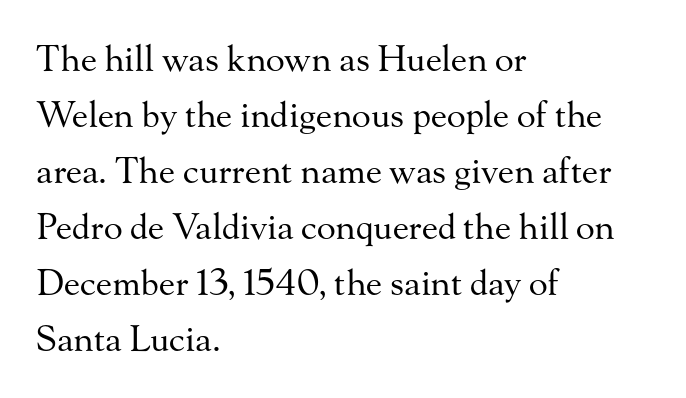
The words here are not underlined. The font sits on the lighter half of the weight spectrum, regular included. Here the designer chose a conventional face with non-uniform glyph widths. There is no visible air inserted between adjacent glyphs.
